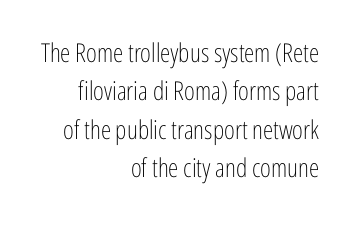
{"italic": "no", "bold": "no", "underline": "no", "align": "right", "line_spacing": "normal", "line_spacing_ratio": 1.48, "letter_spacing": "normal", "letter_spacing_em": 0.0, "glyph_px": 26}
